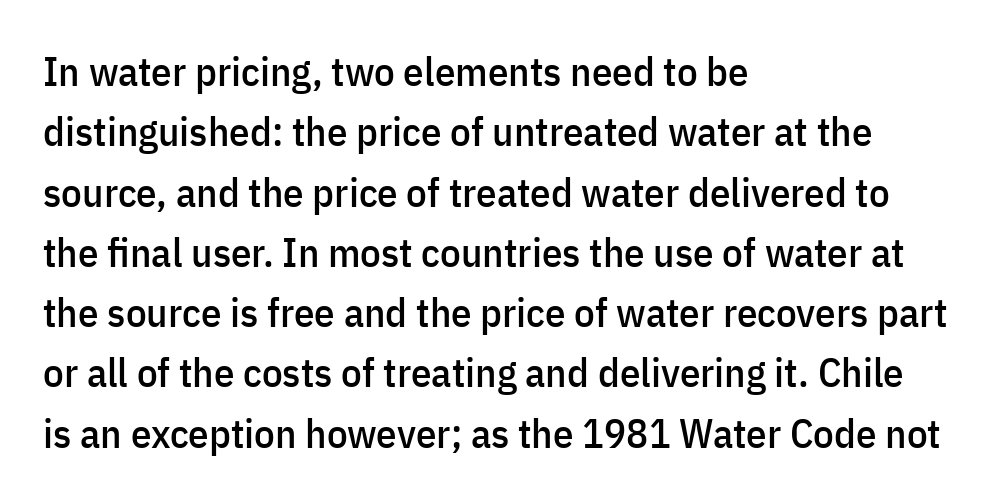
Q: Is the text italic (slanted)? A: No, it is upright.
Q: Is the typeface a serif or a sans-serif typeface? A: Sans-serif.
Q: Is the text underlined? A: No.
Q: How is the paragraph aligned? A: Left-aligned.
Q: Is the spacing between letters normal or unusually wide? A: Normal.
Q: Is the spacing between lines tight, normal or loose? A: Normal.
Q: Width (condensed, normal, or wide)? A: Condensed.
Q: Stroke contrast? A: Low.
Q: x-height? A: Medium.
Q: Monospaced? A: No.
